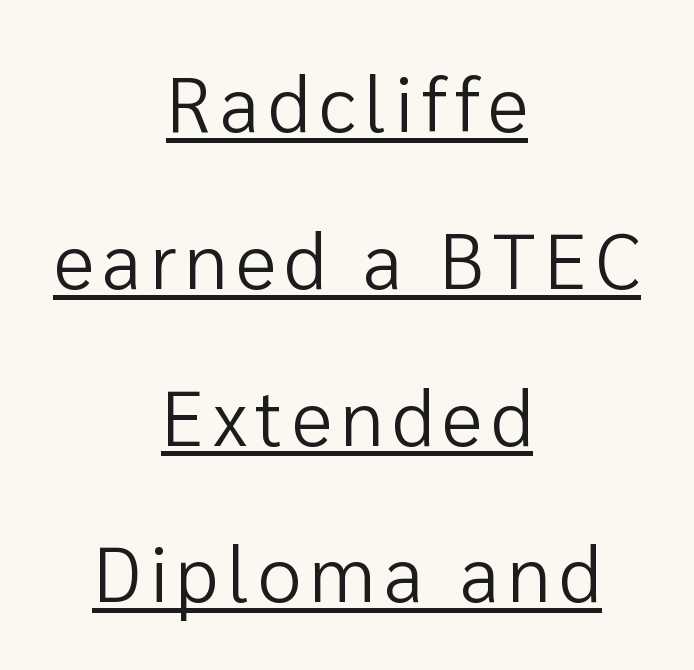
Proportional: the letters do not fall into vertical columns. A sans-serif font was chosen for this passage. Heft: none added — not bold. This sample uses an upright cut, with every glyph sitting square on the baseline.
